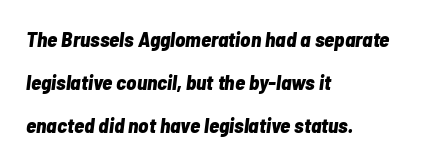
Q: Is the text bold? A: Yes.
Q: Is the text italic (slanted)? A: Yes, it leans right by about 7 degrees.
Q: Is the text underlined? A: No.
Q: How is the paragraph aligned? A: Left-aligned.
Q: Is the spacing between letters normal or unusually wide? A: Normal.
Q: Is the spacing between lines tight, normal or loose? A: Loose.
